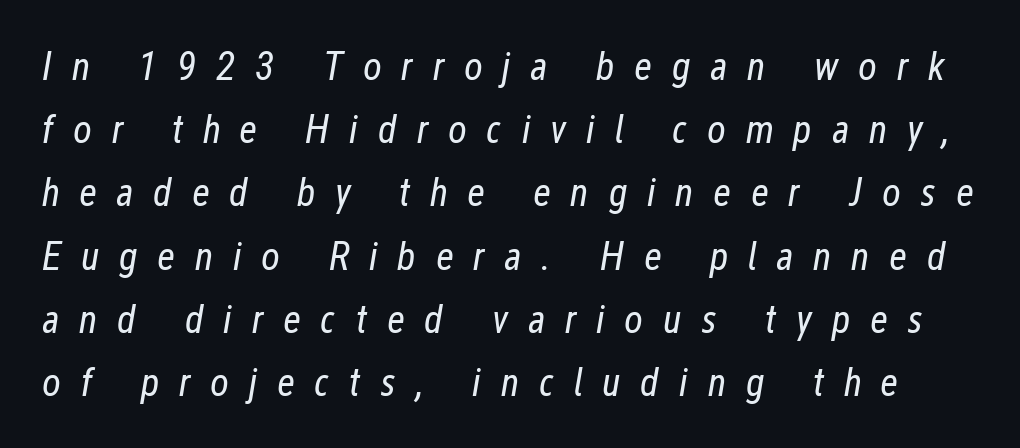
The image shows 40 px regular-weight, condensed type, italic (leaning right); set normal line spacing (1.58x), unusually wide letter spacing (+0.49 em), not underlined; low stroke contrast and a medium x-height.
